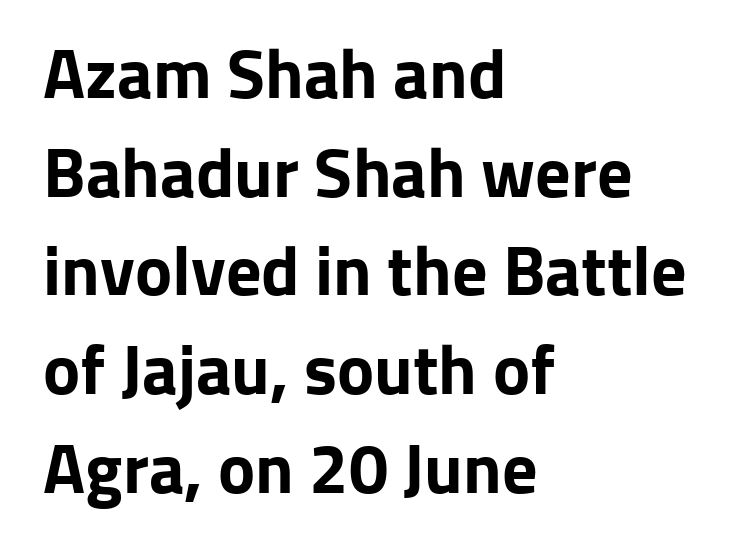
{"serif": "no", "italic": "no", "bold": "yes", "weight": "bold", "width": "normal", "stroke_contrast": "low", "x_height": "medium", "monospaced": "no", "underline": "no", "align": "left", "line_spacing": "normal", "line_spacing_ratio": 1.41, "letter_spacing": "normal", "letter_spacing_em": 0.0, "glyph_px": 70}
